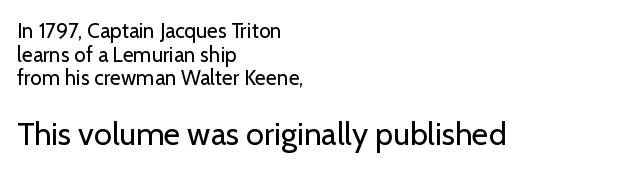
Q: Is the text bold? A: No.
Q: Is the text italic (slanted)? A: No, it is upright.
Q: Is the typeface a serif or a sans-serif typeface? A: Sans-serif.
Q: Is the text underlined? A: No.
Q: How is the paragraph aligned? A: Left-aligned.
Q: Is the spacing between letters normal or unusually wide? A: Normal.
Q: Is the spacing between lines tight, normal or loose? A: Tight.
Q: Which block of text is set in a larger size, the first (top) or the second (bottom)? A: The second (bottom) one.
Q: Width (condensed, normal, or wide)? A: Normal.
Q: Stroke contrast? A: Low.
Q: x-height? A: Medium.
Q: Monospaced? A: No.
